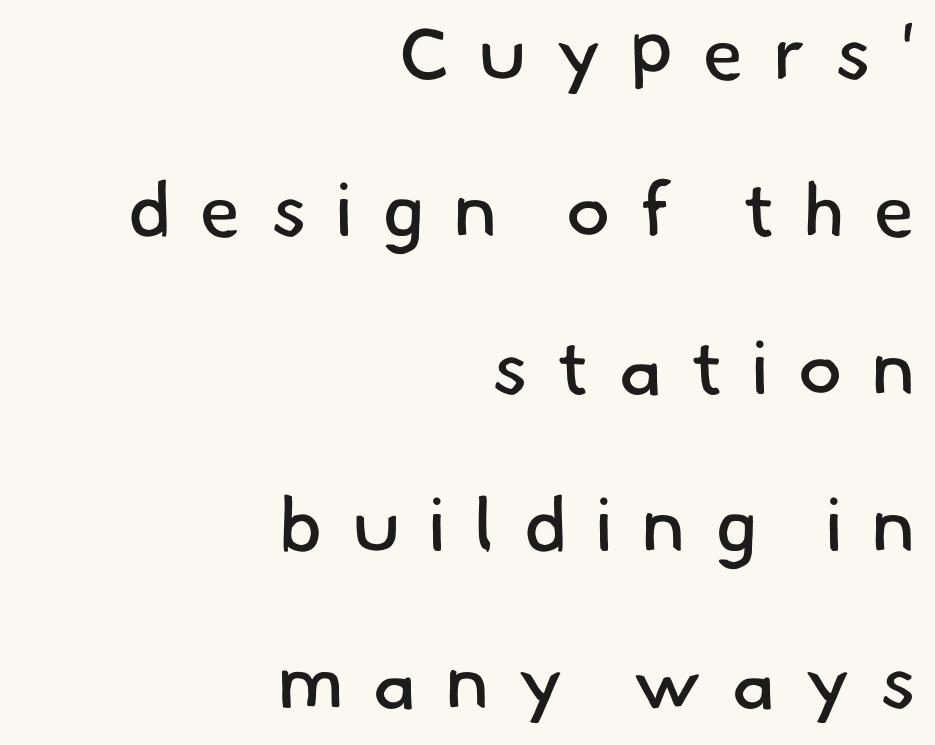
{"serif": "no", "bold": "no", "weight": "regular", "width": "normal", "stroke_contrast": "low", "x_height": "small", "monospaced": "no", "underline": "no", "align": "right", "line_spacing": "loose", "line_spacing_ratio": 2.07, "letter_spacing": "wide", "letter_spacing_em": 0.37, "glyph_px": 76}
